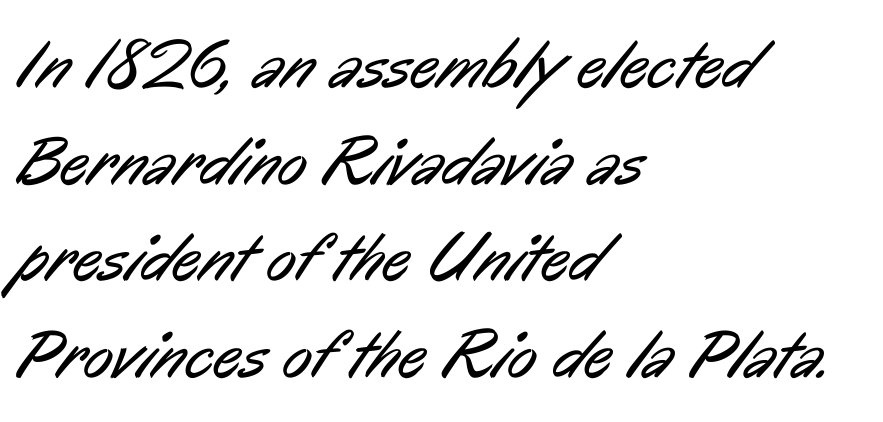
{"serif": "no", "bold": "no", "weight": "regular", "width": "condensed", "stroke_contrast": "low", "x_height": "medium", "monospaced": "no", "underline": "no", "align": "left", "line_spacing": "normal", "line_spacing_ratio": 1.4, "letter_spacing": "normal", "letter_spacing_em": 0.0, "glyph_px": 69}
